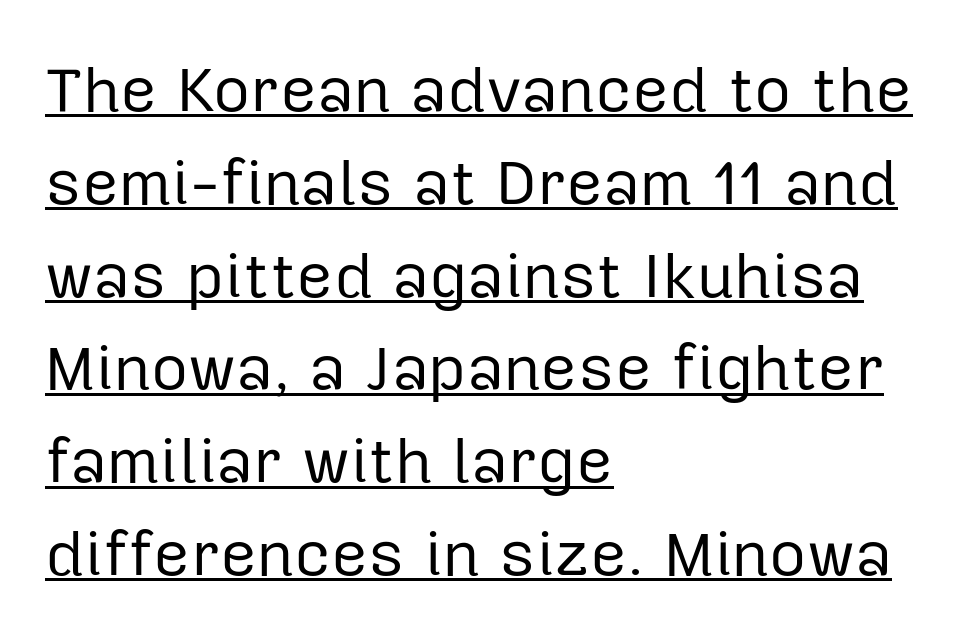
You could not count columns in this text — the font is proportionally spaced. Serifs: no, the terminals of the letterforms are clean. If you measured baseline to baseline, you'd find a middling distance. Each word holds together tightly as a unit, with standard inter-letter gaps.
